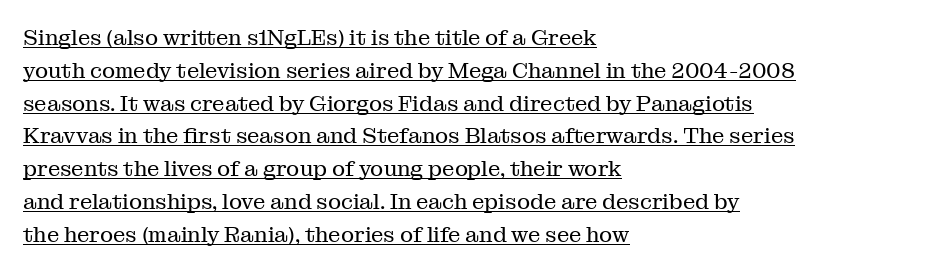
The image shows 22 px text type, upright; set left-aligned, normal line spacing (1.49x), normal letter spacing, underlined.
